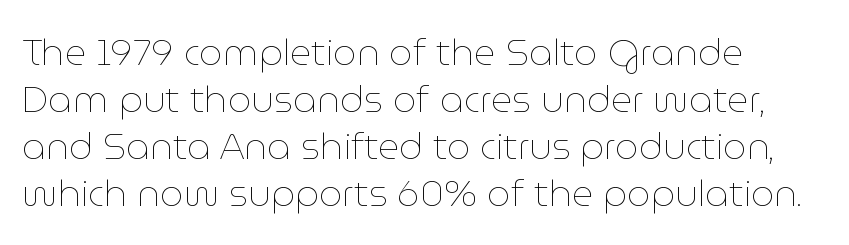
The image shows 37 px thin type, upright; set left-aligned, normal line spacing (1.27x), normal letter spacing, not underlined; low stroke contrast and a medium x-height.
